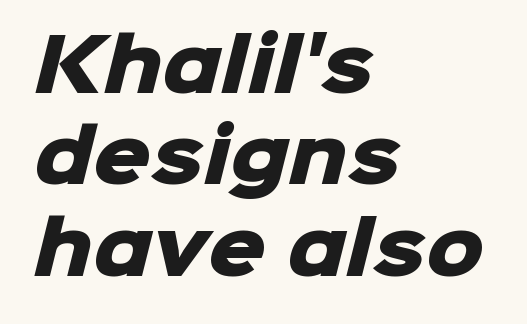
{"serif": "no", "bold": "yes", "weight": "heavy", "width": "normal", "stroke_contrast": "low", "x_height": "medium", "monospaced": "no", "underline": "no", "align": "left", "line_spacing": "normal", "line_spacing_ratio": 1.27, "letter_spacing": "normal", "letter_spacing_em": 0.0, "glyph_px": 72}
